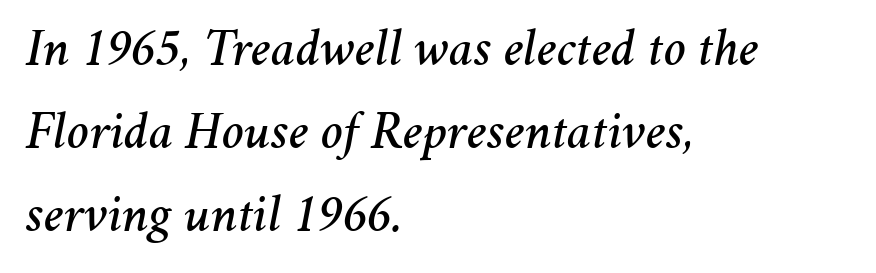
{"italic": "yes", "lean": "right", "slant_degrees": 11, "width": "normal", "stroke_contrast": "medium", "x_height": "medium", "monospaced": "no", "underline": "no", "align": "left", "line_spacing": "normal", "line_spacing_ratio": 1.57, "letter_spacing": "normal", "letter_spacing_em": 0.0, "glyph_px": 53}
